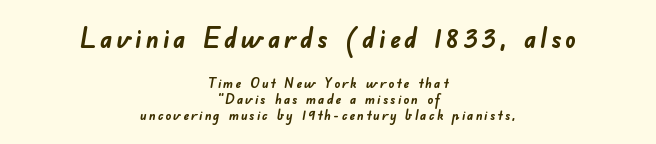
{"bold": "yes", "underline": "no", "align": "center", "line_spacing": "tight", "line_spacing_ratio": 1.15, "larger_block": "first", "size_ratio": 1.93, "glyph_px": 27}
